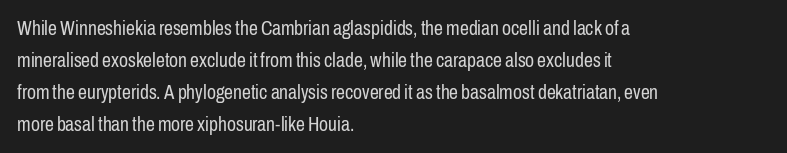
{"italic": "no", "bold": "no", "underline": "no", "align": "left", "line_spacing": "normal", "line_spacing_ratio": 1.6, "letter_spacing": "normal", "letter_spacing_em": 0.0, "glyph_px": 20}
